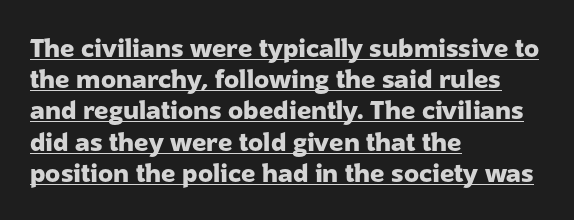
Q: Is the text bold? A: Yes.
Q: Is the text italic (slanted)? A: No, it is upright.
Q: Is the text underlined? A: Yes.
Q: How is the paragraph aligned? A: Left-aligned.
Q: Is the spacing between letters normal or unusually wide? A: Normal.
Q: Is the spacing between lines tight, normal or loose? A: Normal.
